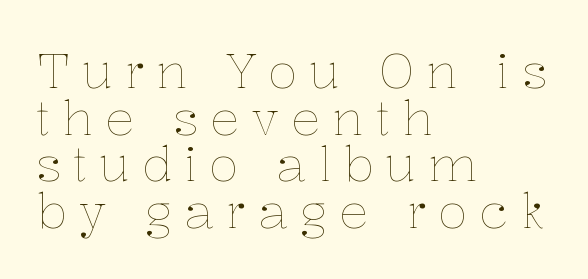
The font is comparable to plain body text, perhaps lighter. Words appear elongated and porous because spacing is wide. The ragged edge is on the right, which tells us the setting is flush left. A typesetter would mark this as roman, not italic.
